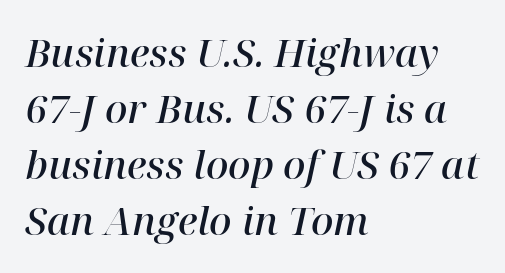
The image shows 39 px semibold serif type, italic (leaning right); set left-aligned, normal line spacing (1.44x), normal letter spacing, not underlined; high stroke contrast and a medium x-height.
